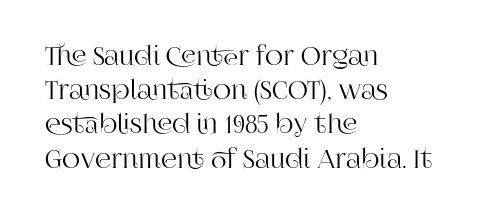
The image shows 25 px text type, upright; set left-aligned, normal line spacing (1.37x), normal letter spacing, not underlined.
